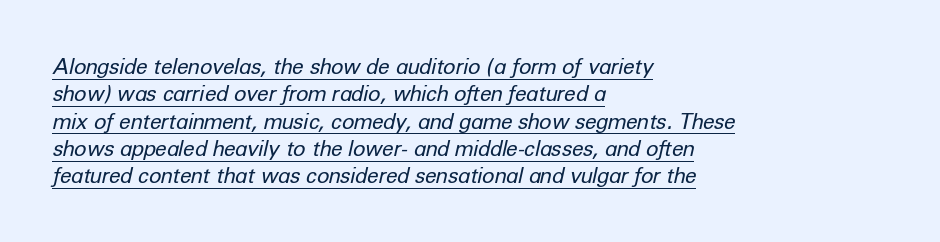
The image shows 21 px text type, italic (leaning right); set left-aligned, normal line spacing (1.3x), normal letter spacing, underlined.
